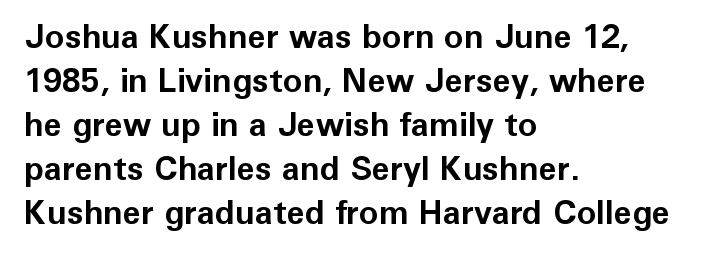
The image shows 33 px bold sans-serif type, upright; set left-aligned, normal line spacing (1.33x), normal letter spacing, not underlined; low stroke contrast and a medium x-height.
